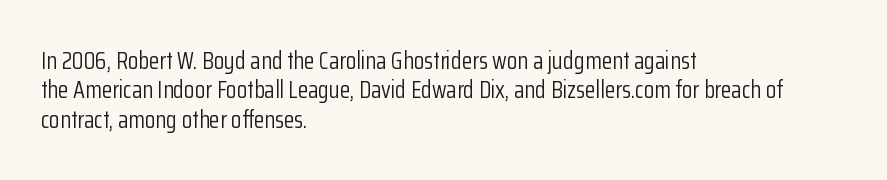
{"italic": "no", "bold": "no", "underline": "no", "align": "left", "line_spacing_ratio": 1.22, "letter_spacing": "normal", "letter_spacing_em": 0.0, "glyph_px": 24}
